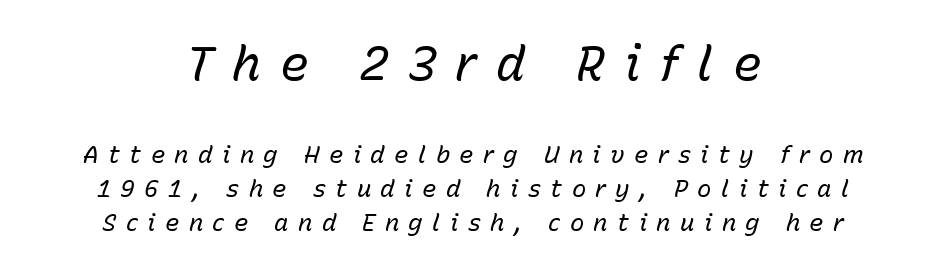
{"italic": "yes", "lean": "right", "slant_degrees": 15, "bold": "no", "weight": "regular", "width": "normal", "stroke_contrast": "low", "x_height": "medium", "monospaced": "no", "underline": "no", "align": "center", "line_spacing": "normal", "line_spacing_ratio": 1.41, "letter_spacing": "wide", "letter_spacing_em": 0.39, "larger_block": "first", "size_ratio": 2.0, "glyph_px": 48}
